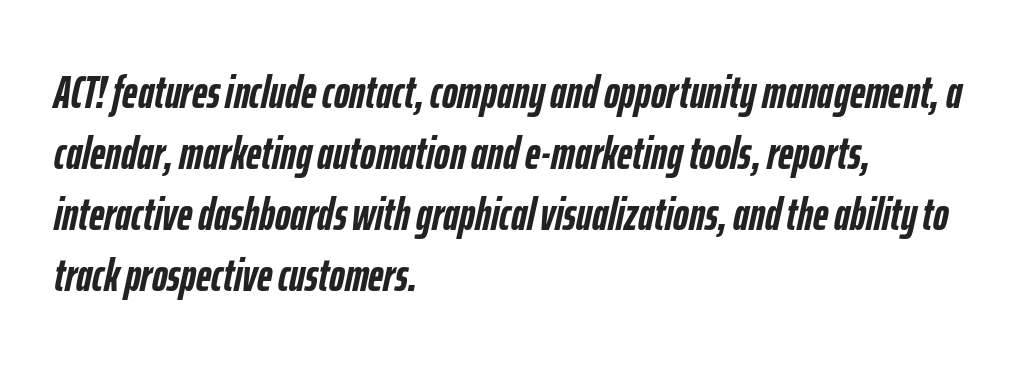
{"italic": "yes", "lean": "right", "slant_degrees": 12, "bold": "yes", "weight": "semibold", "width": "condensed", "stroke_contrast": "low", "x_height": "medium", "monospaced": "no", "underline": "no", "align": "left", "line_spacing": "normal", "line_spacing_ratio": 1.3, "letter_spacing": "normal", "letter_spacing_em": 0.0, "glyph_px": 47}
